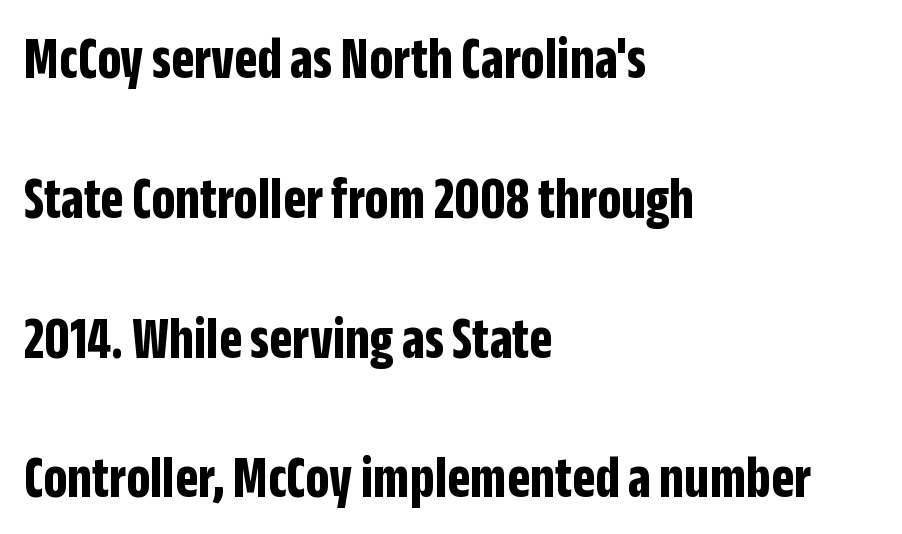
Q: Is the text bold? A: Yes.
Q: Is the text italic (slanted)? A: No, it is upright.
Q: Is the typeface a serif or a sans-serif typeface? A: Sans-serif.
Q: Is the text underlined? A: No.
Q: How is the paragraph aligned? A: Left-aligned.
Q: Is the spacing between letters normal or unusually wide? A: Normal.
Q: Is the spacing between lines tight, normal or loose? A: Loose.
Q: Width (condensed, normal, or wide)? A: Condensed.
Q: Stroke contrast? A: Low.
Q: x-height? A: Large.
Q: Monospaced? A: No.
